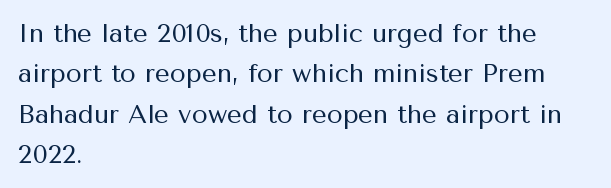
The image shows 26 px text type, upright; set left-aligned, normal line spacing (1.55x), normal letter spacing, not underlined.
